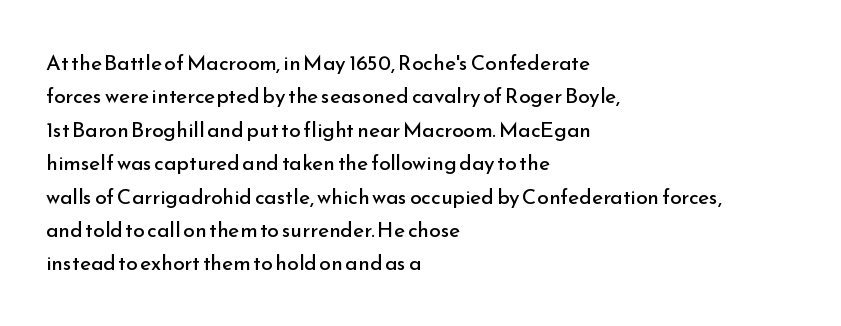
Q: Is the text bold? A: No.
Q: Is the text italic (slanted)? A: No, it is upright.
Q: Is the text underlined? A: No.
Q: How is the paragraph aligned? A: Left-aligned.
Q: Is the spacing between letters normal or unusually wide? A: Normal.
Q: Is the spacing between lines tight, normal or loose? A: Normal.
